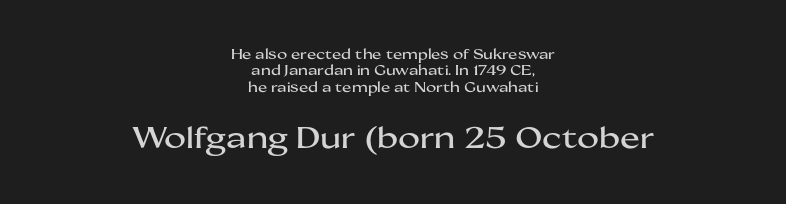
{"italic": "no", "width": "wide", "stroke_contrast": "medium", "x_height": "medium", "monospaced": "no", "underline": "no", "align": "center", "line_spacing_ratio": 1.17, "letter_spacing": "normal", "letter_spacing_em": 0.0, "larger_block": "second", "size_ratio": 2.14, "glyph_px": 30}
